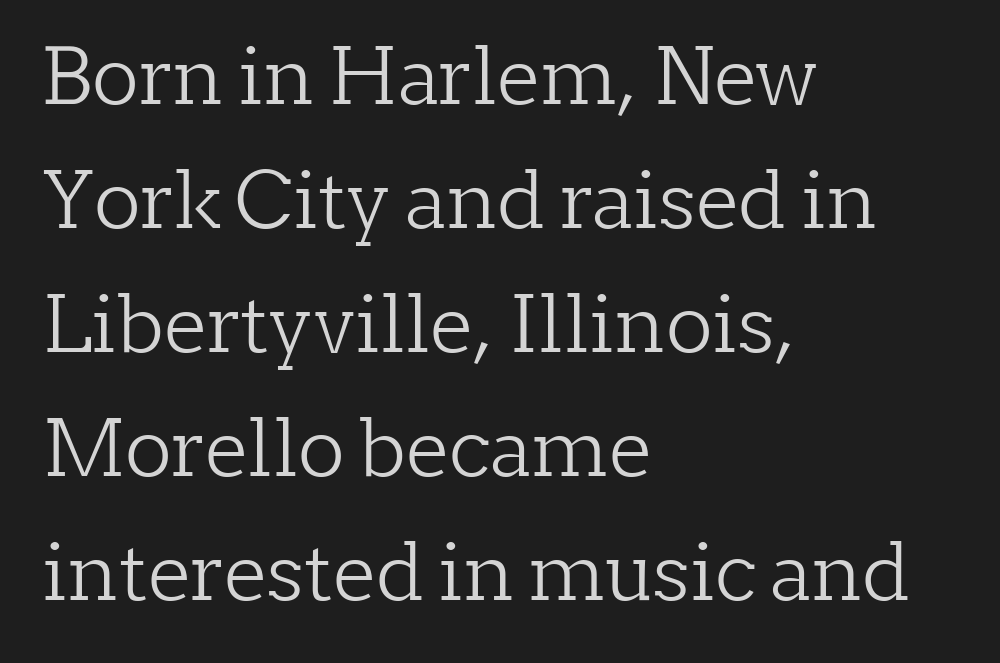
Q: Is the text bold? A: No.
Q: Is the text italic (slanted)? A: No, it is upright.
Q: Is the typeface a serif or a sans-serif typeface? A: Serif.
Q: Is the text underlined? A: No.
Q: How is the paragraph aligned? A: Left-aligned.
Q: Is the spacing between letters normal or unusually wide? A: Normal.
Q: Is the spacing between lines tight, normal or loose? A: Normal.
Q: Width (condensed, normal, or wide)? A: Normal.
Q: Stroke contrast? A: Low.
Q: x-height? A: Medium.
Q: Monospaced? A: No.
